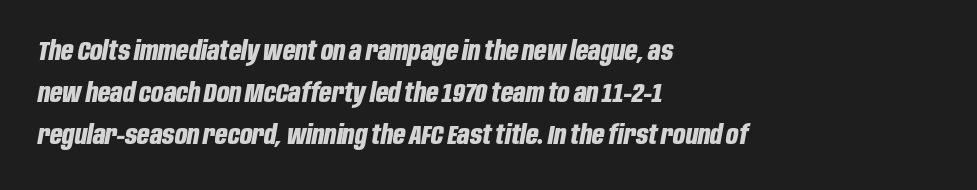
Glance below the letters and you will spot only blank space. Heavy, bold letterforms. The typesetter chose a ragged-right arrangement here. This block has exactly the height ordinary leading produces. These lines keep a tight, regular rhythm from letter to letter.
